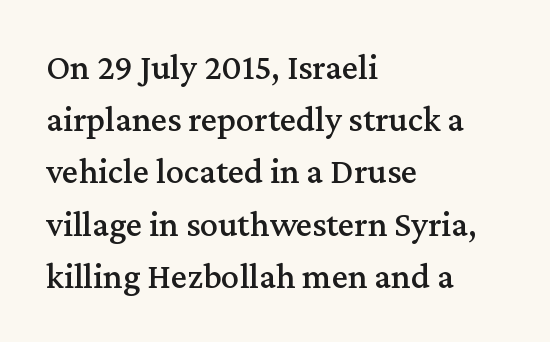
{"serif": "yes", "italic": "no", "width": "normal", "stroke_contrast": "medium", "x_height": "medium", "monospaced": "no", "underline": "no", "align": "left", "line_spacing": "normal", "line_spacing_ratio": 1.45, "letter_spacing": "normal", "letter_spacing_em": 0.0, "glyph_px": 36}
